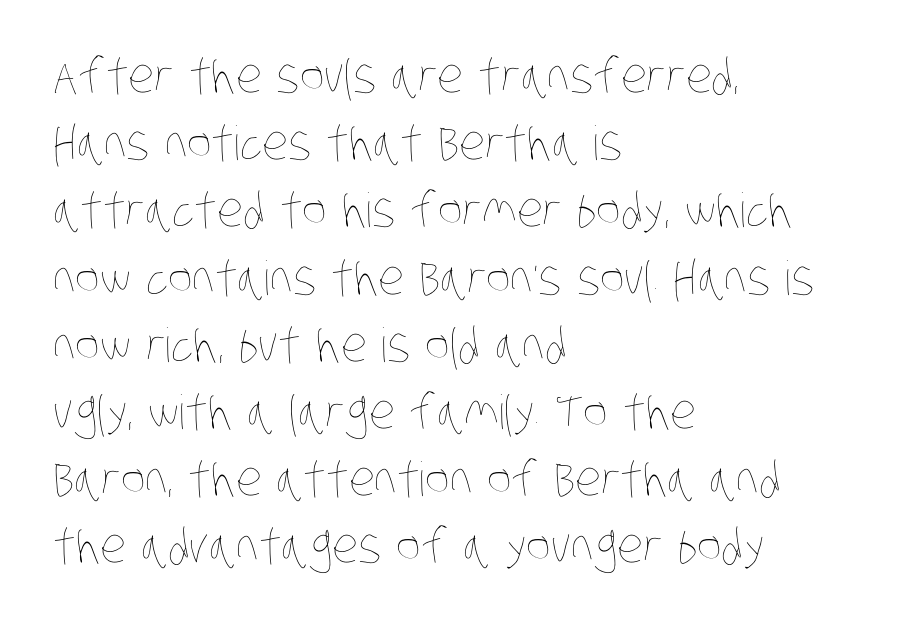
In terms of letterspacing, this is plain default setting. The gap between lines stays unmarked. Is the stroke heavy? The answer is a plain regular-or-lighter. Layout note: lines flush left. Line spacing here is normal.
